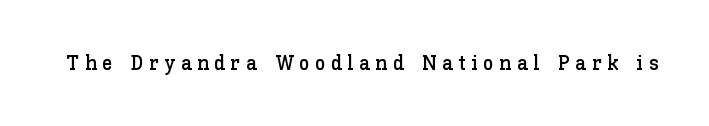
{"italic": "no", "underline": "no", "letter_spacing": "wide", "letter_spacing_em": 0.26, "glyph_px": 21}
